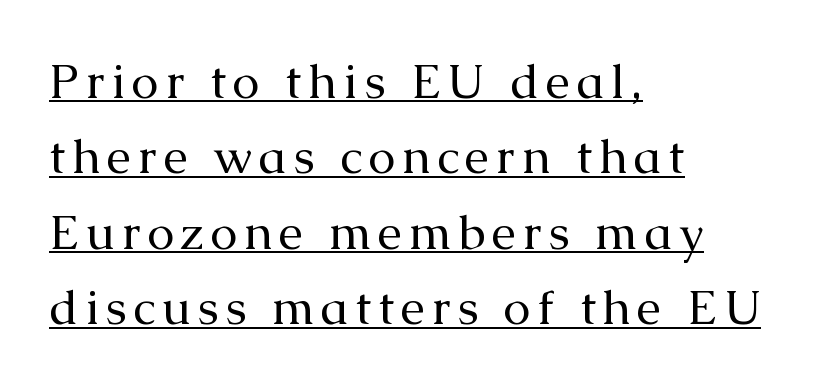
Q: Is the text bold? A: No.
Q: Is the text italic (slanted)? A: No, it is upright.
Q: Is the typeface a serif or a sans-serif typeface? A: Serif.
Q: Is the text underlined? A: Yes.
Q: How is the paragraph aligned? A: Left-aligned.
Q: Is the spacing between lines tight, normal or loose? A: Normal.
Q: Width (condensed, normal, or wide)? A: Normal.
Q: Stroke contrast? A: Medium.
Q: x-height? A: Medium.
Q: Monospaced? A: No.
